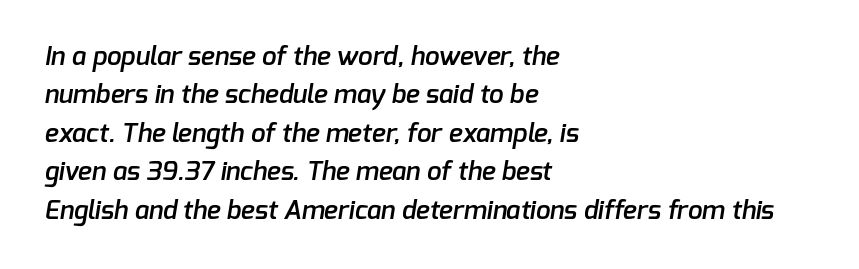
{"bold": "semi", "underline": "no", "align": "left", "line_spacing": "normal", "line_spacing_ratio": 1.48, "letter_spacing": "normal", "letter_spacing_em": 0.0, "glyph_px": 26}
